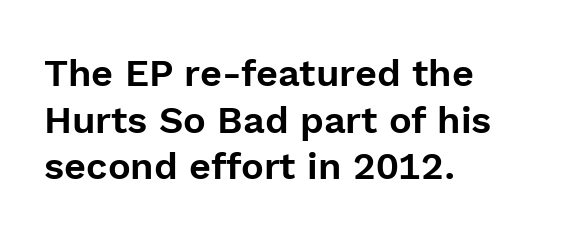
Q: Is the text italic (slanted)? A: No, it is upright.
Q: Is the typeface a serif or a sans-serif typeface? A: Sans-serif.
Q: Is the text underlined? A: No.
Q: How is the paragraph aligned? A: Left-aligned.
Q: Is the spacing between letters normal or unusually wide? A: Normal.
Q: Width (condensed, normal, or wide)? A: Normal.
Q: x-height? A: Medium.
Q: Monospaced? A: No.
